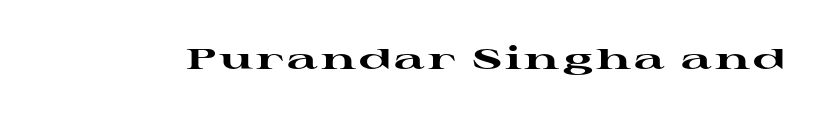
{"serif": "yes", "italic": "no", "bold": "yes", "weight": "heavy", "width": "wide", "stroke_contrast": "high", "x_height": "medium", "monospaced": "no", "underline": "no", "glyph_px": 29}
